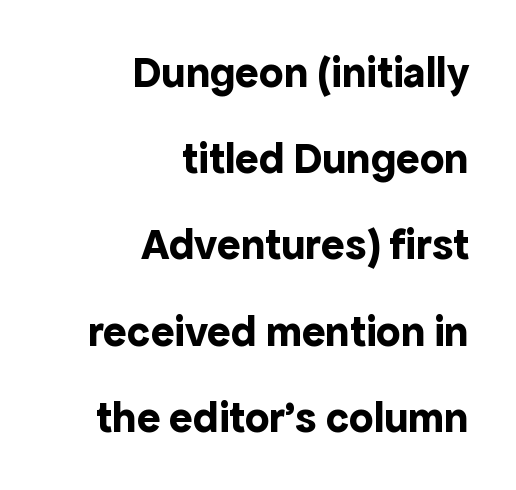
Q: Is the text bold? A: Yes.
Q: Is the text italic (slanted)? A: No, it is upright.
Q: Is the typeface a serif or a sans-serif typeface? A: Sans-serif.
Q: Is the text underlined? A: No.
Q: How is the paragraph aligned? A: Right-aligned.
Q: Is the spacing between letters normal or unusually wide? A: Normal.
Q: Is the spacing between lines tight, normal or loose? A: Loose.
Q: Width (condensed, normal, or wide)? A: Normal.
Q: x-height? A: Medium.
Q: Monospaced? A: No.
